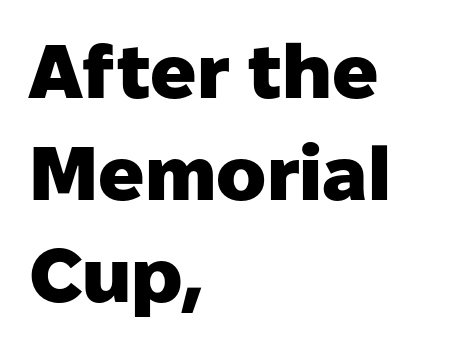
Normally led — the rows are evenly, conventionally spaced. Varying glyph widths throughout — classic text-font behaviour. Heavy-handed strokes throughout: this text is bold. These lines stack with their left ends in a neat column. Underlining? Definitely not there.
